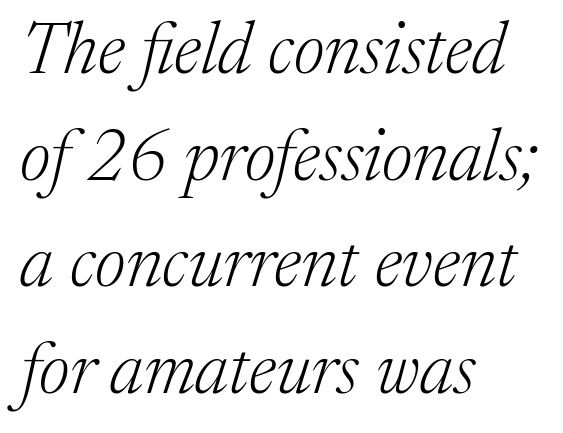
The image shows 72 px light serif type, italic (leaning right); set left-aligned, normal line spacing (1.48x), normal letter spacing, not underlined; medium stroke contrast and a medium x-height.
